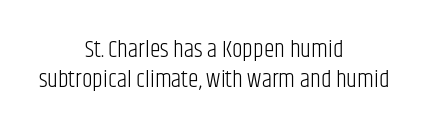
Q: Is the text bold? A: No.
Q: Is the text italic (slanted)? A: No, it is upright.
Q: Is the text underlined? A: No.
Q: How is the paragraph aligned? A: Centered.
Q: Is the spacing between letters normal or unusually wide? A: Normal.
Q: Is the spacing between lines tight, normal or loose? A: Normal.
